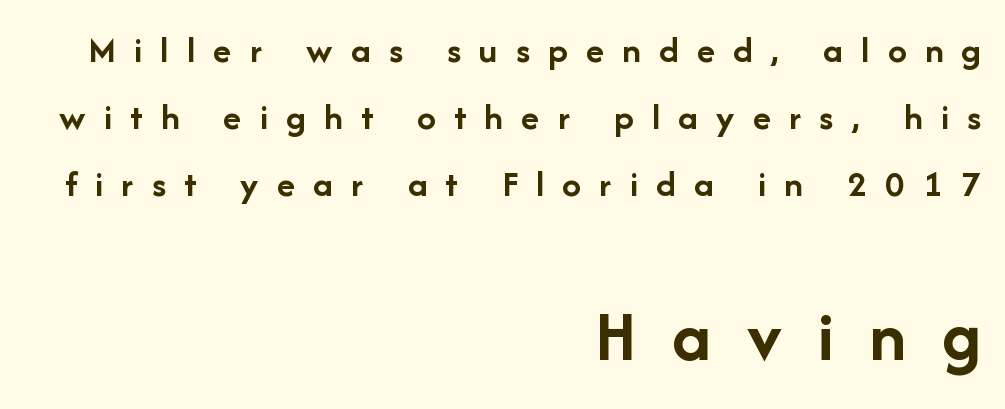
Q: Is the text bold? A: Yes.
Q: Is the text italic (slanted)? A: No, it is upright.
Q: Is the typeface a serif or a sans-serif typeface? A: Sans-serif.
Q: Is the text underlined? A: No.
Q: How is the paragraph aligned? A: Right-aligned.
Q: Is the spacing between letters normal or unusually wide? A: Unusually wide.
Q: Which block of text is set in a larger size, the first (top) or the second (bottom)? A: The second (bottom) one.
Q: Width (condensed, normal, or wide)? A: Normal.
Q: Stroke contrast? A: Low.
Q: x-height? A: Medium.
Q: Monospaced? A: No.
